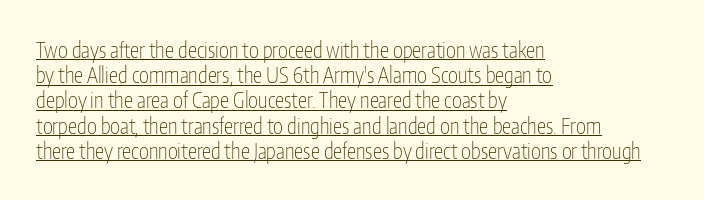
Q: Is the text bold? A: No.
Q: Is the text italic (slanted)? A: No, it is upright.
Q: Is the text underlined? A: Yes.
Q: How is the paragraph aligned? A: Left-aligned.
Q: Is the spacing between letters normal or unusually wide? A: Normal.
